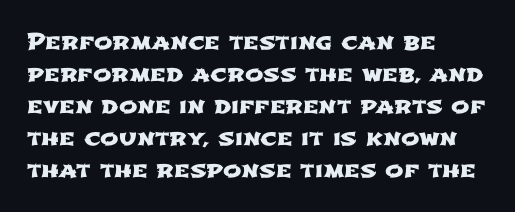
Q: Is the text underlined? A: No.
Q: How is the paragraph aligned? A: Left-aligned.
Q: Is the spacing between letters normal or unusually wide? A: Normal.
Q: Is the spacing between lines tight, normal or loose? A: Normal.
